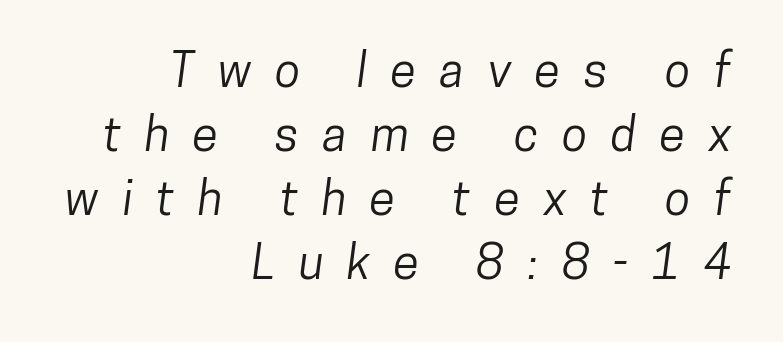
Compared with typical body copy, the letter spacing here is much looser. Anything drawn beneath the words? Only blank space. The line-height multiplier appears to be the usual default. Does the type have serifs? No, each stem ends abruptly. Varying glyph widths throughout — classic text-font behaviour.
